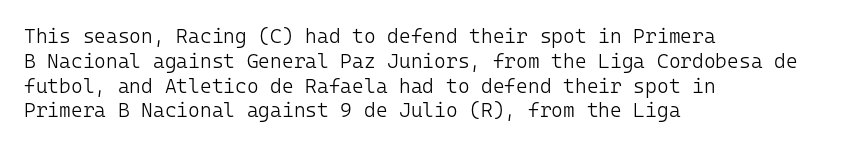
The image shows 20 px text type, upright; set left-aligned, line spacing 1.24x, normal letter spacing, not underlined.
